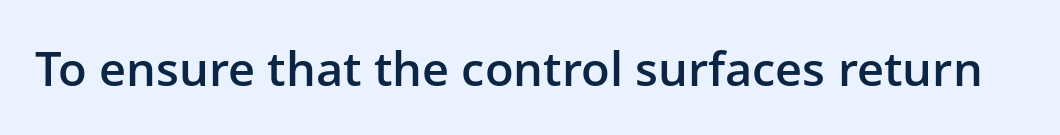
Q: Is the text bold? A: Semi-bold.
Q: Is the text italic (slanted)? A: No, it is upright.
Q: Is the typeface a serif or a sans-serif typeface? A: Sans-serif.
Q: Is the text underlined? A: No.
Q: Is the spacing between letters normal or unusually wide? A: Normal.
Q: Width (condensed, normal, or wide)? A: Normal.
Q: Stroke contrast? A: Low.
Q: x-height? A: Medium.
Q: Monospaced? A: No.
